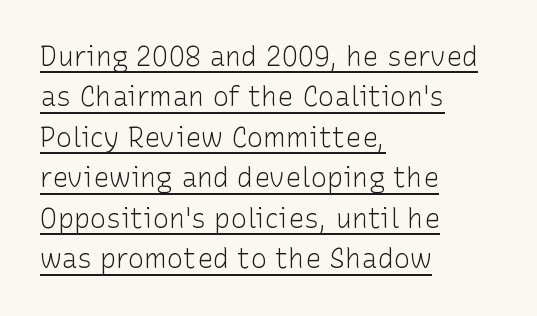
{"italic": "no", "bold": "no", "underline": "yes", "align": "left", "line_spacing": "normal", "line_spacing_ratio": 1.5, "letter_spacing": "normal", "letter_spacing_em": 0.0, "glyph_px": 27}
